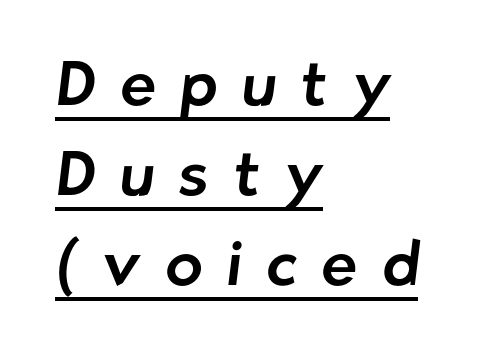
The image shows 62 px sans-serif type; set left-aligned, normal line spacing (1.45x), unusually wide letter spacing (+0.38 em), underlined; low stroke contrast and a medium x-height.
